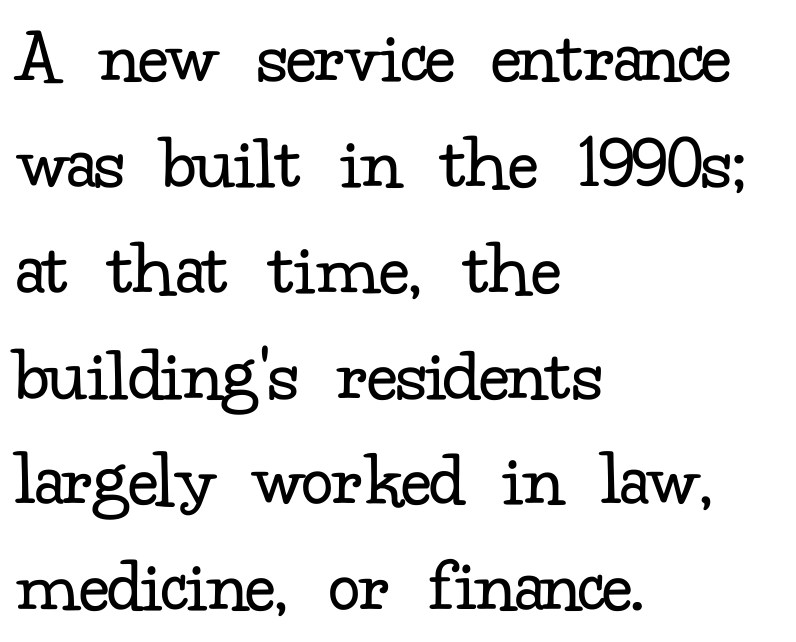
Q: Is the text bold? A: No.
Q: Is the text italic (slanted)? A: No, it is upright.
Q: Is the typeface a serif or a sans-serif typeface? A: Serif.
Q: Is the text underlined? A: No.
Q: How is the paragraph aligned? A: Left-aligned.
Q: Is the spacing between letters normal or unusually wide? A: Normal.
Q: Is the spacing between lines tight, normal or loose? A: Normal.
Q: Width (condensed, normal, or wide)? A: Normal.
Q: Stroke contrast? A: Low.
Q: x-height? A: Small.
Q: Monospaced? A: No.
